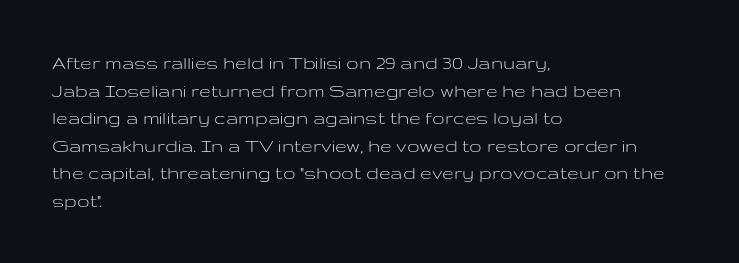
Q: Is the text bold? A: No.
Q: Is the text italic (slanted)? A: No, it is upright.
Q: Is the text underlined? A: No.
Q: How is the paragraph aligned? A: Left-aligned.
Q: Is the spacing between letters normal or unusually wide? A: Normal.
Q: Is the spacing between lines tight, normal or loose? A: Normal.
